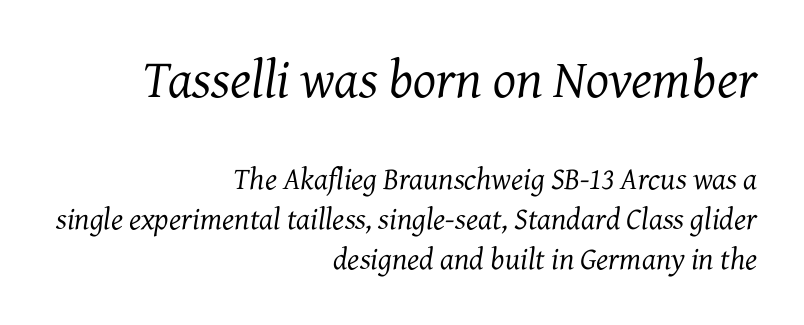
The passage shown begins with its larger block and ends with its smaller one. Check where the strokes stop: tiny serifs finish them off. Line spacing here is normal. Is the stroke heavy? The answer is a plain regular-or-lighter. Which margin do the lines hug? The right one — the left edge is uneven.
